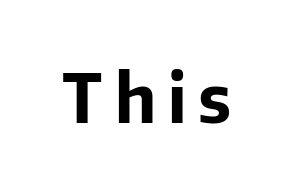
The image shows 67 px bold sans-serif type, upright; set not underlined; low stroke contrast and a medium x-height.
